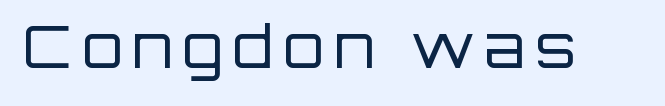
Ordinary non-slanted type is in use. Nobody drew a line under any word here. Is this a fixed-width face? No — the glyphs have proportional, varying widths. Letterform terminals end flat and unadorned throughout the passage.
